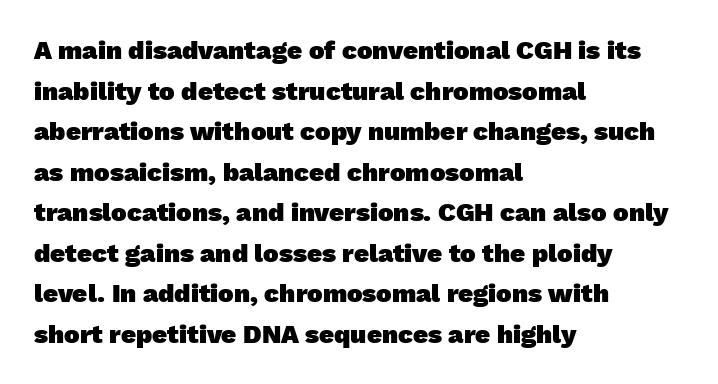
The image shows 26 px bold type; set left-aligned, normal line spacing (1.56x), normal letter spacing, not underlined.
